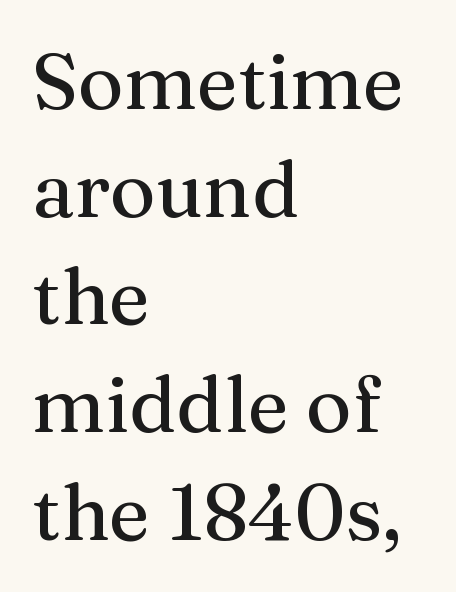
{"serif": "yes", "italic": "no", "width": "normal", "stroke_contrast": "medium", "x_height": "medium", "monospaced": "no", "underline": "no", "align": "left", "line_spacing": "normal", "line_spacing_ratio": 1.38, "letter_spacing": "normal", "letter_spacing_em": 0.0, "glyph_px": 78}
